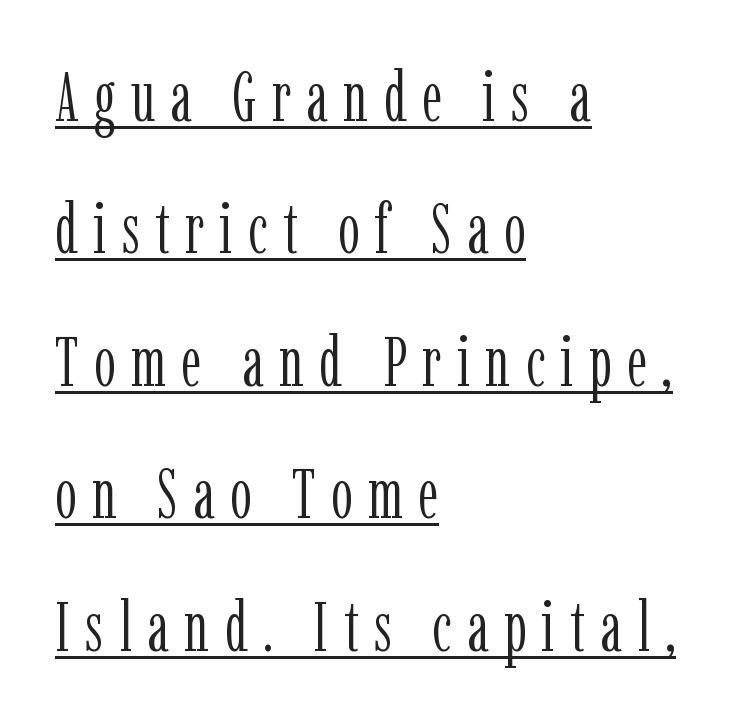
The image shows 69 px light, condensed serif type, upright; set left-aligned, loose line spacing (1.92x), unusually wide letter spacing (+0.22 em), underlined; low stroke contrast and a medium x-height.
